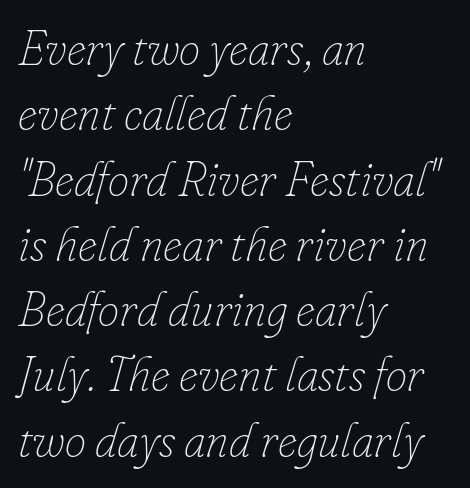
Q: Is the text bold? A: No.
Q: Is the text italic (slanted)? A: Yes, it leans right by about 16 degrees.
Q: Is the text underlined? A: No.
Q: How is the paragraph aligned? A: Left-aligned.
Q: Is the spacing between letters normal or unusually wide? A: Normal.
Q: Is the spacing between lines tight, normal or loose? A: Normal.
Q: Width (condensed, normal, or wide)? A: Normal.
Q: Stroke contrast? A: Low.
Q: x-height? A: Small.
Q: Monospaced? A: No.
